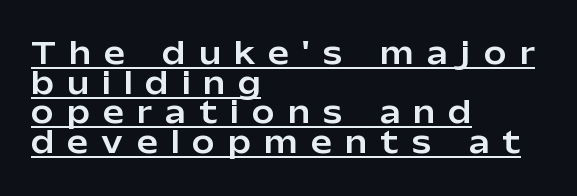
{"serif": "no", "italic": "no", "width": "normal", "stroke_contrast": "low", "x_height": "medium", "monospaced": "no", "underline": "yes", "align": "left", "line_spacing": "tight", "line_spacing_ratio": 0.99, "letter_spacing": "wide", "letter_spacing_em": 0.45, "glyph_px": 30}
